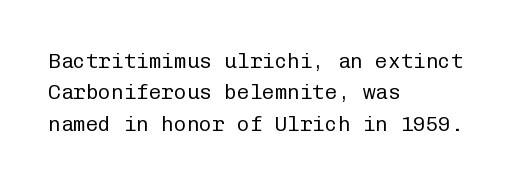
Ordinary non-slanted type is in use. Honestly, the row spacing looks completely unremarkable. These lines keep a tight, regular rhythm from letter to letter. These lines stack with their left ends in a neat column.
